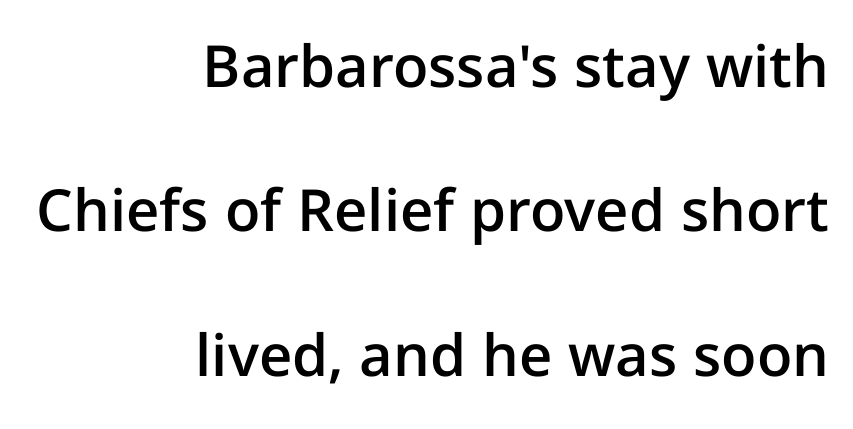
The image shows 58 px semibold sans-serif type, upright; set right-aligned, loose line spacing (2.49x), normal letter spacing, not underlined; low stroke contrast and a medium x-height.
